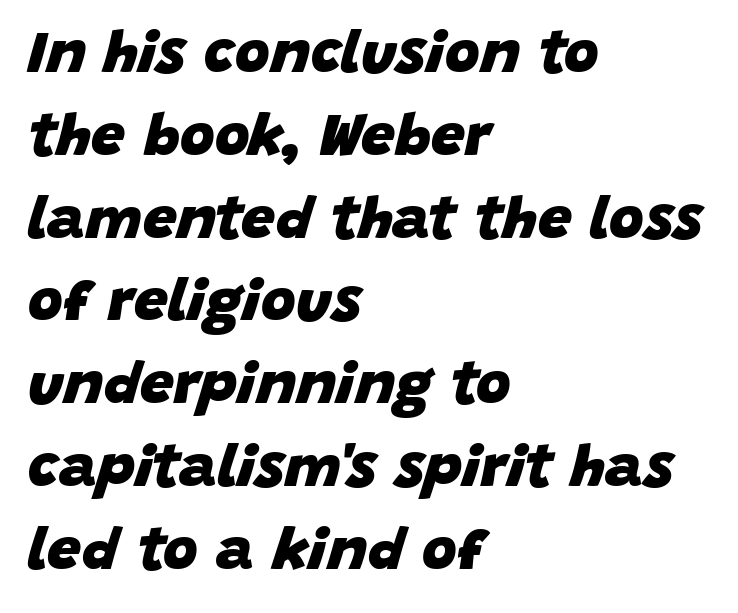
The face used here is proportionally spaced, like ordinary book or web type. Italic: yes, the glyphs are oblique. Line beginnings align vertically; line endings do not. Each new line begins a customary step beneath the previous one.
